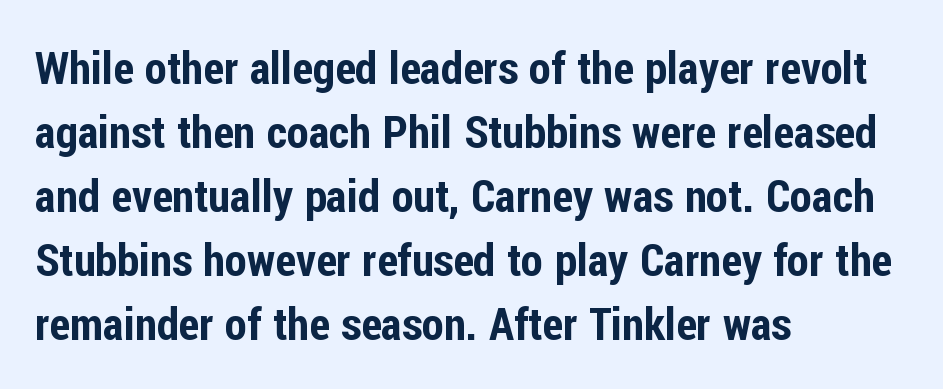
Q: Is the text italic (slanted)? A: No, it is upright.
Q: Is the typeface a serif or a sans-serif typeface? A: Sans-serif.
Q: Is the text underlined? A: No.
Q: How is the paragraph aligned? A: Left-aligned.
Q: Is the spacing between letters normal or unusually wide? A: Normal.
Q: Is the spacing between lines tight, normal or loose? A: Normal.
Q: Width (condensed, normal, or wide)? A: Condensed.
Q: Stroke contrast? A: Low.
Q: x-height? A: Medium.
Q: Monospaced? A: No.
